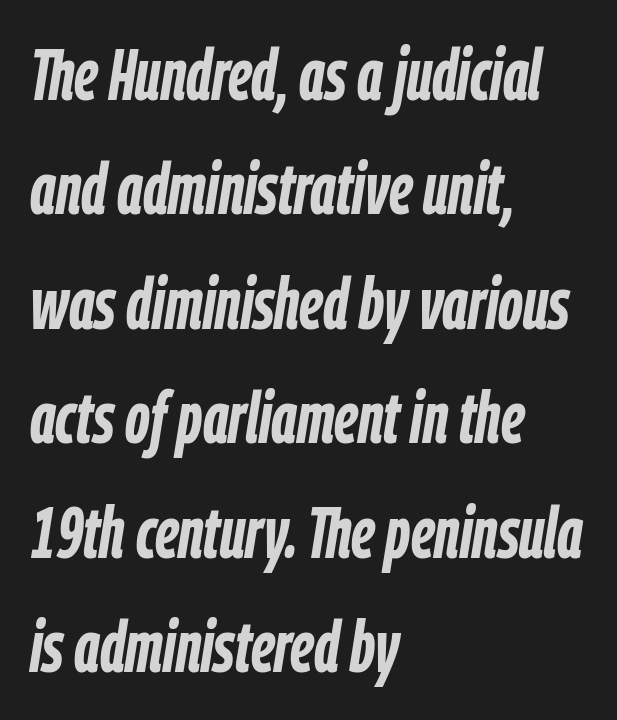
The image shows 72 px semibold, condensed type, italic (leaning right); set left-aligned, normal line spacing (1.59x), normal letter spacing, not underlined; low stroke contrast and a medium x-height.
